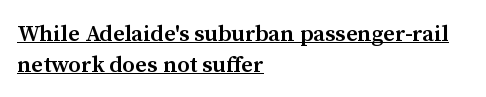
The image shows 23 px text type, upright; set left-aligned, normal line spacing (1.34x), normal letter spacing, underlined.
